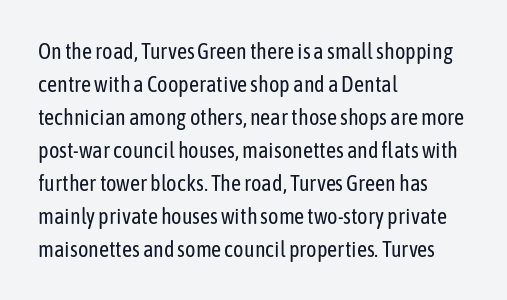
Q: Is the text bold? A: No.
Q: Is the text italic (slanted)? A: No, it is upright.
Q: Is the text underlined? A: No.
Q: How is the paragraph aligned? A: Left-aligned.
Q: Is the spacing between letters normal or unusually wide? A: Normal.
Q: Is the spacing between lines tight, normal or loose? A: Normal.
